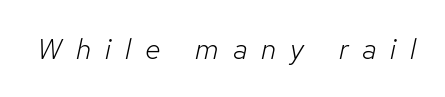
Q: Is the text bold? A: No.
Q: Is the text italic (slanted)? A: Yes, it leans right by about 12 degrees.
Q: Is the text underlined? A: No.
Q: Is the spacing between letters normal or unusually wide? A: Unusually wide.
Q: Width (condensed, normal, or wide)? A: Normal.
Q: Stroke contrast? A: Low.
Q: x-height? A: Medium.
Q: Monospaced? A: No.
